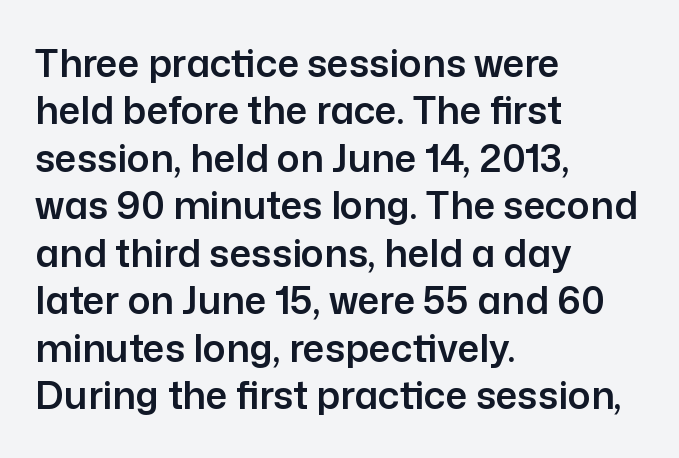
The image shows 38 px sans-serif type, upright; set left-aligned, normal line spacing (1.25x), normal letter spacing, not underlined; low stroke contrast and a medium x-height.
